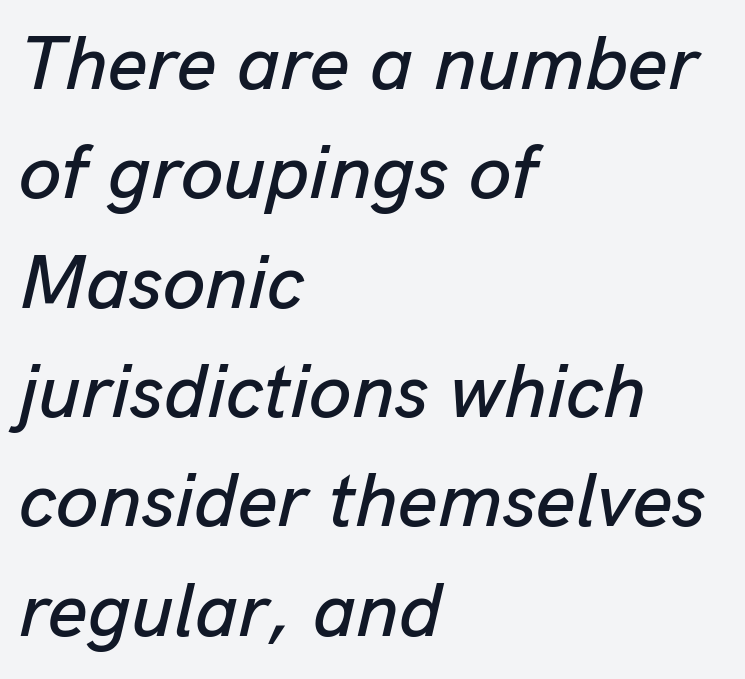
The image shows 77 px text type, italic (leaning right); set left-aligned, normal line spacing (1.42x), normal letter spacing, not underlined; low stroke contrast and a medium x-height.
